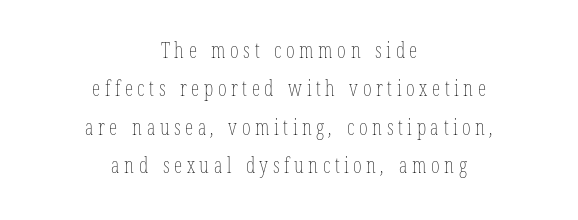
The passage shown is not bold in any degree. Each word looks stretched out because of the extra space between its letters. Descender tails drop into unmarked territory. Every row of glyphs is offset so its center matches the block's center.
